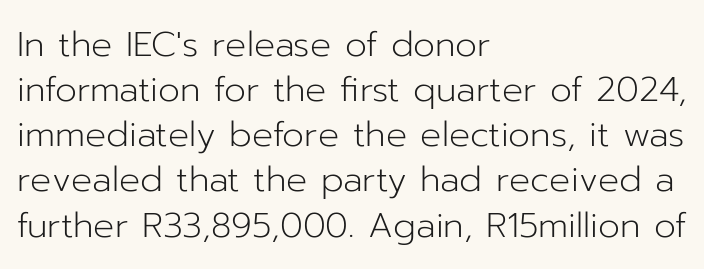
{"serif": "no", "italic": "no", "bold": "no", "weight": "light", "width": "normal", "stroke_contrast": "low", "x_height": "medium", "monospaced": "no", "underline": "no", "align": "left", "line_spacing": "normal", "line_spacing_ratio": 1.29, "letter_spacing": "normal", "letter_spacing_em": 0.0, "glyph_px": 35}
